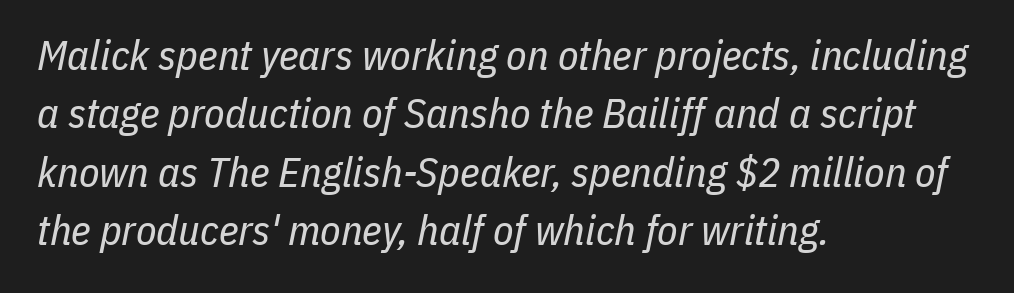
{"italic": "yes", "lean": "right", "slant_degrees": 11, "bold": "no", "weight": "regular", "width": "condensed", "stroke_contrast": "low", "x_height": "medium", "monospaced": "no", "underline": "no", "align": "left", "line_spacing": "normal", "line_spacing_ratio": 1.39, "letter_spacing": "normal", "letter_spacing_em": 0.0, "glyph_px": 42}
